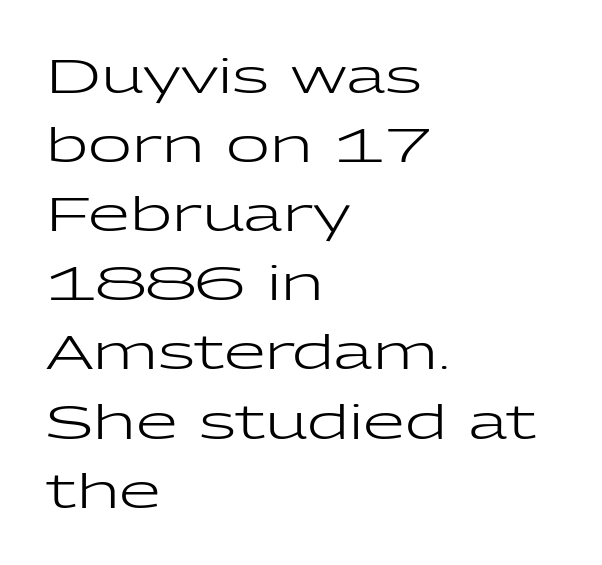
{"serif": "no", "italic": "no", "bold": "no", "weight": "regular", "width": "wide", "stroke_contrast": "low", "x_height": "medium", "monospaced": "no", "underline": "no", "align": "left", "line_spacing": "normal", "line_spacing_ratio": 1.44, "letter_spacing": "normal", "letter_spacing_em": 0.0, "glyph_px": 48}
